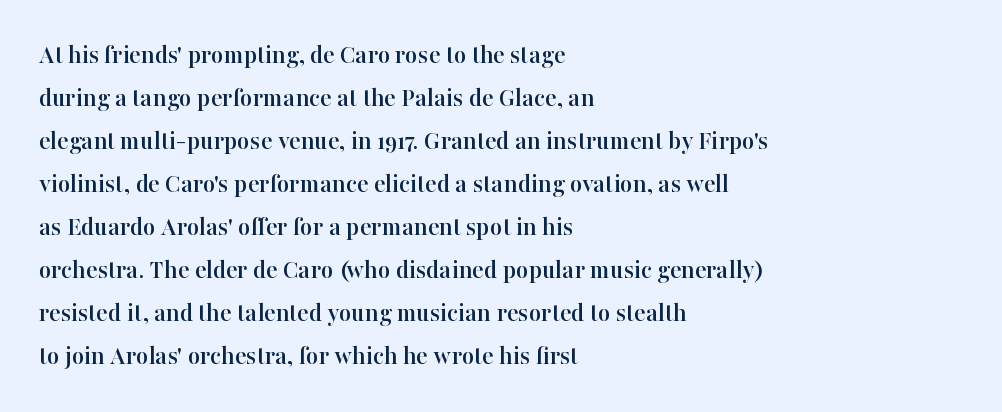
Q: Is the text italic (slanted)? A: No, it is upright.
Q: Is the text underlined? A: No.
Q: How is the paragraph aligned? A: Left-aligned.
Q: Is the spacing between letters normal or unusually wide? A: Normal.
Q: Is the spacing between lines tight, normal or loose? A: Normal.
